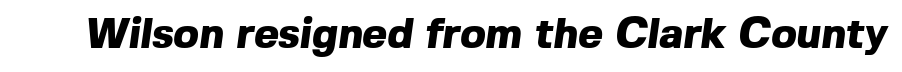
{"serif": "no", "bold": "yes", "weight": "heavy", "width": "normal", "x_height": "medium", "monospaced": "no", "underline": "no", "letter_spacing": "normal", "letter_spacing_em": 0.0, "glyph_px": 42}
